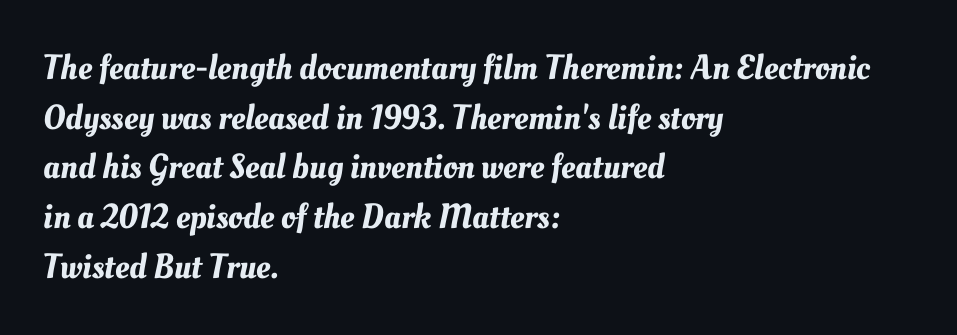
The image shows 35 px text type; set left-aligned, normal line spacing (1.42x), normal letter spacing, not underlined; medium stroke contrast and a small x-height.
